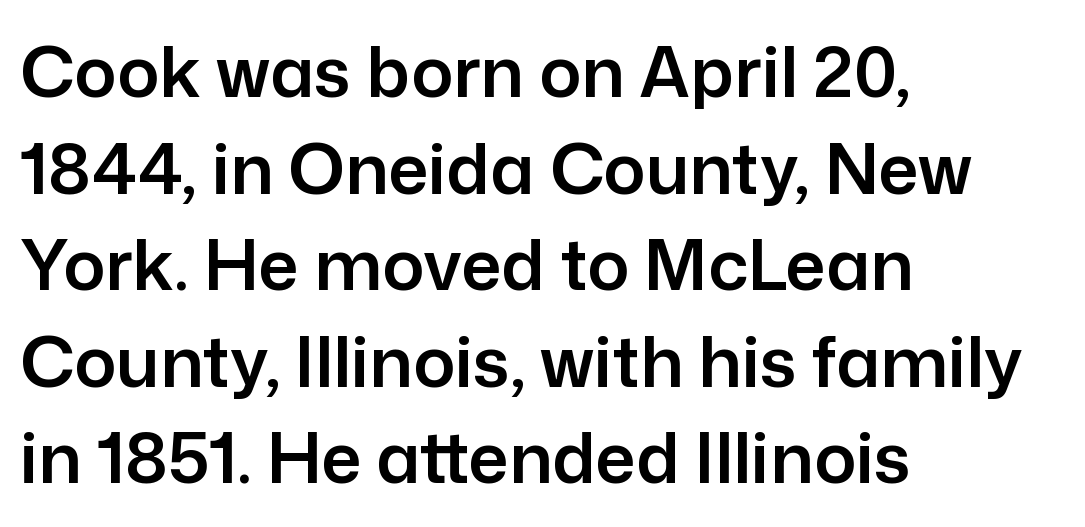
Q: Is the text italic (slanted)? A: No, it is upright.
Q: Is the typeface a serif or a sans-serif typeface? A: Sans-serif.
Q: Is the text underlined? A: No.
Q: How is the paragraph aligned? A: Left-aligned.
Q: Is the spacing between letters normal or unusually wide? A: Normal.
Q: Is the spacing between lines tight, normal or loose? A: Normal.
Q: Width (condensed, normal, or wide)? A: Normal.
Q: Stroke contrast? A: Low.
Q: x-height? A: Medium.
Q: Monospaced? A: No.
